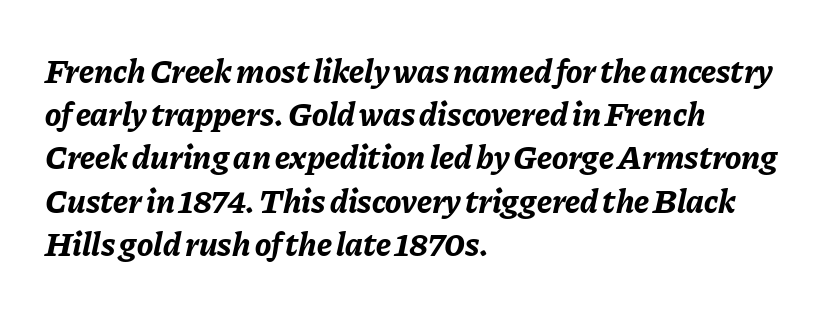
{"italic": "yes", "lean": "right", "slant_degrees": 11, "bold": "yes", "weight": "bold", "width": "normal", "stroke_contrast": "low", "x_height": "medium", "monospaced": "no", "underline": "no", "align": "left", "line_spacing": "normal", "line_spacing_ratio": 1.27, "letter_spacing": "normal", "letter_spacing_em": 0.0, "glyph_px": 34}
